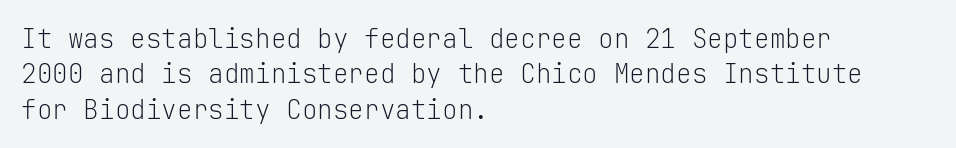
Vertically, the passage feels balanced, rows spaced as you'd expect. No italicization has been applied; the sample stays upright. A bare baseline throughout the passage. Think standard paragraph weight, or any step lighter than that.
